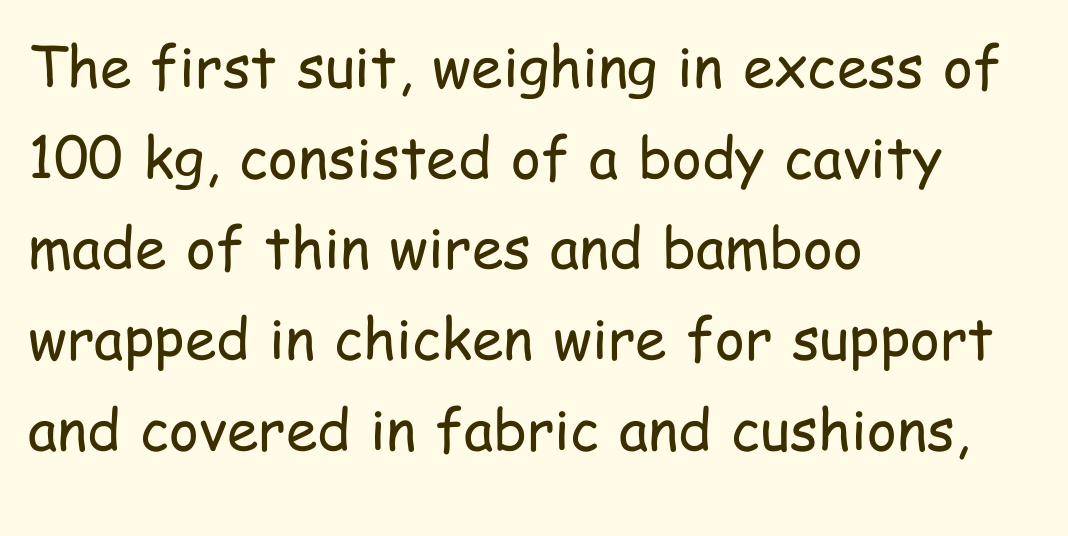
{"serif": "no", "italic": "no", "bold": "no", "weight": "regular", "width": "condensed", "stroke_contrast": "low", "x_height": "medium", "monospaced": "no", "underline": "no", "align": "left", "line_spacing": "normal", "line_spacing_ratio": 1.59, "letter_spacing": "normal", "letter_spacing_em": 0.0, "glyph_px": 57}
